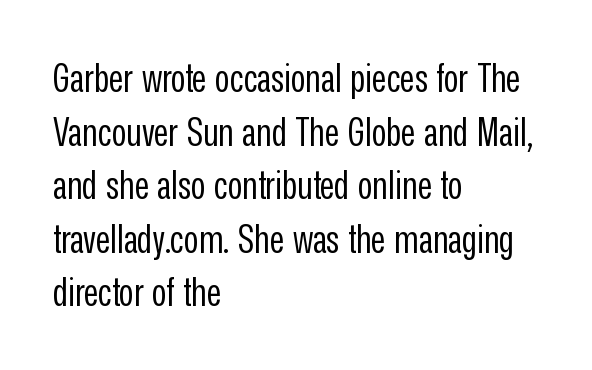
{"serif": "no", "italic": "no", "bold": "no", "weight": "regular", "width": "condensed", "stroke_contrast": "low", "x_height": "medium", "monospaced": "no", "underline": "no", "align": "left", "line_spacing": "normal", "line_spacing_ratio": 1.34, "letter_spacing": "normal", "letter_spacing_em": 0.0, "glyph_px": 40}
